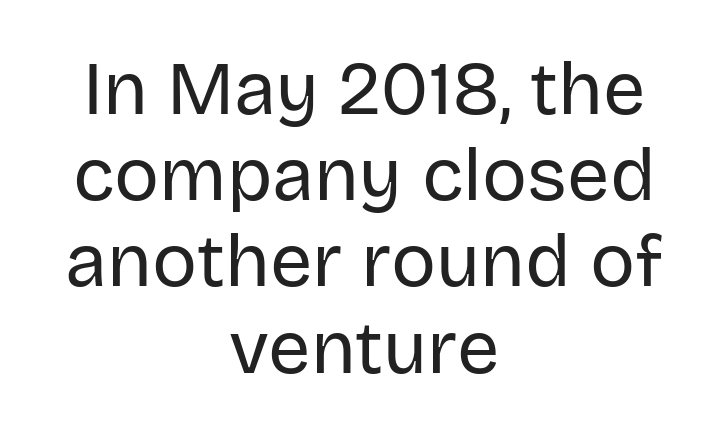
{"serif": "no", "italic": "no", "bold": "no", "weight": "regular", "width": "normal", "stroke_contrast": "low", "x_height": "large", "monospaced": "no", "underline": "no", "align": "center", "line_spacing": "tight", "line_spacing_ratio": 1.15, "letter_spacing": "normal", "letter_spacing_em": 0.0, "glyph_px": 75}
